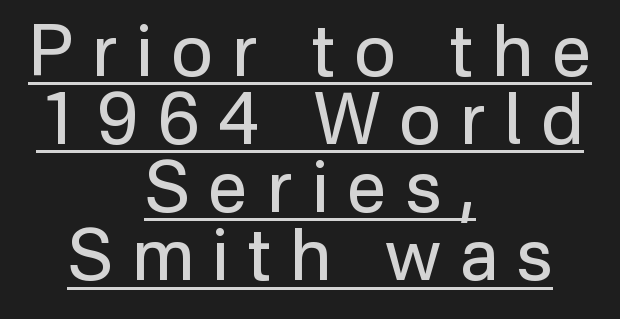
Rows of type sit shoulder to shoulder in the vertical direction. Someone cranked the tracking dial way up on this one. The paragraph shown floats in the horizontal middle. Each line of the rendering has a horizontal stroke beneath the glyphs. Is this a fixed-width face? No — the glyphs have proportional, varying widths. The typeface has the unassuming heft of standard copy or less.
